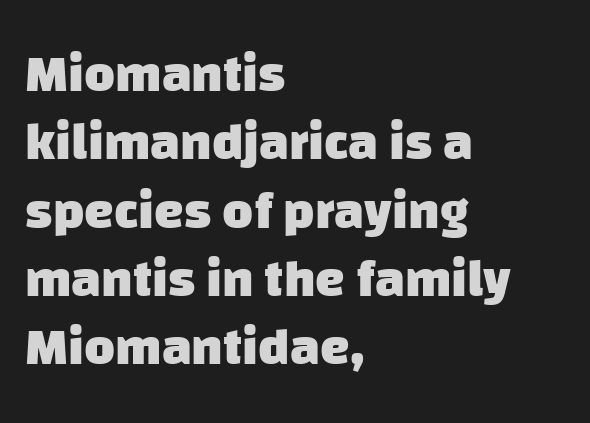
The image shows 53 px heavy sans-serif type; set left-aligned, normal line spacing (1.29x), normal letter spacing, not underlined; low stroke contrast and a large x-height.
